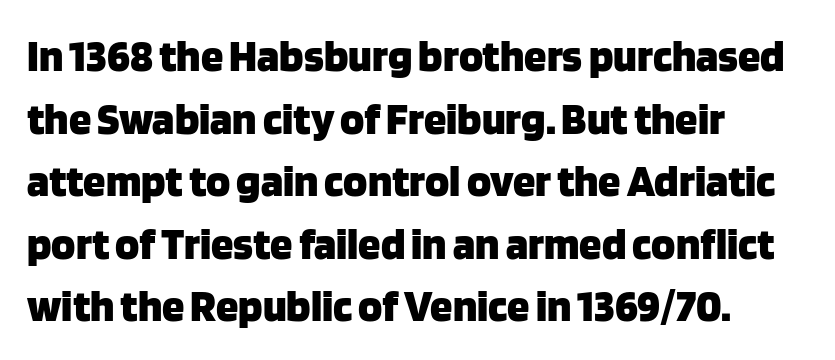
{"serif": "no", "italic": "no", "bold": "yes", "weight": "heavy", "width": "normal", "stroke_contrast": "low", "x_height": "large", "monospaced": "no", "underline": "no", "align": "left", "line_spacing": "normal", "line_spacing_ratio": 1.39, "letter_spacing": "normal", "letter_spacing_em": 0.0, "glyph_px": 45}
